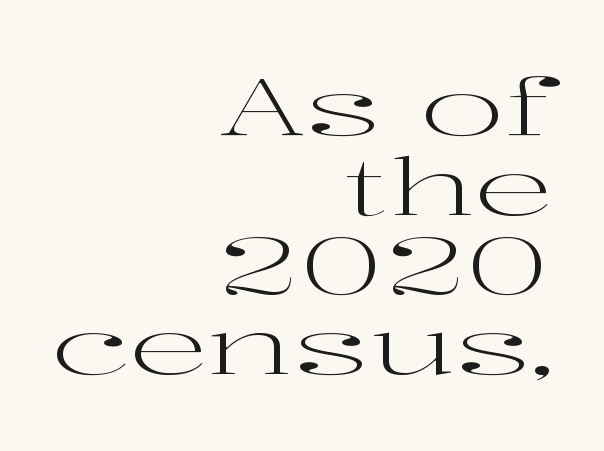
Letters have the restrained weight of plain body copy at most. The letters stand straight up with perfectly vertical stems. Leading: reduced. I'd call this a serif setting — the letters wear small feet.
